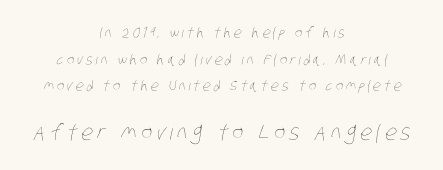
{"bold": "no", "underline": "no", "align": "center", "line_spacing": "loose", "line_spacing_ratio": 1.91, "letter_spacing": "wide", "letter_spacing_em": 0.21, "larger_block": "second", "size_ratio": 1.5, "glyph_px": 21}
